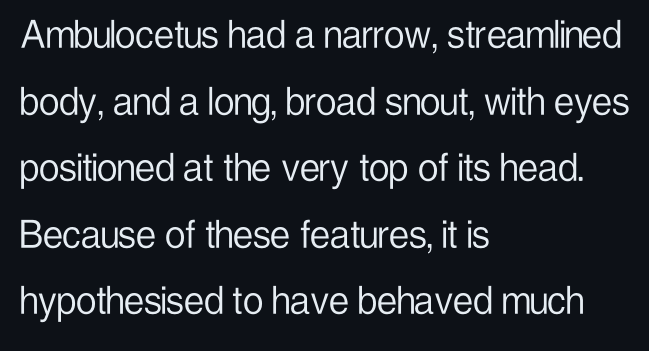
{"serif": "no", "italic": "no", "bold": "no", "weight": "light", "width": "condensed", "stroke_contrast": "low", "x_height": "medium", "monospaced": "no", "underline": "no", "align": "left", "line_spacing": "normal", "line_spacing_ratio": 1.48, "letter_spacing": "normal", "letter_spacing_em": 0.0, "glyph_px": 45}
